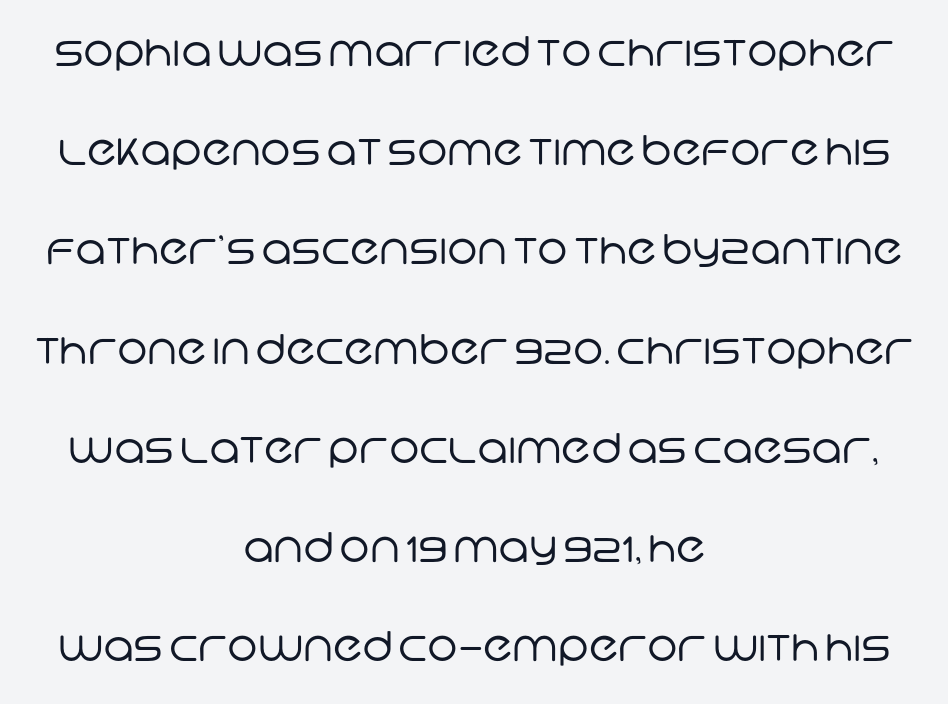
Q: Is the text bold? A: No.
Q: Is the typeface a serif or a sans-serif typeface? A: Sans-serif.
Q: Is the text underlined? A: No.
Q: How is the paragraph aligned? A: Centered.
Q: Is the spacing between letters normal or unusually wide? A: Normal.
Q: Is the spacing between lines tight, normal or loose? A: Loose.
Q: Width (condensed, normal, or wide)? A: Normal.
Q: Stroke contrast? A: Low.
Q: x-height? A: Large.
Q: Monospaced? A: No.
